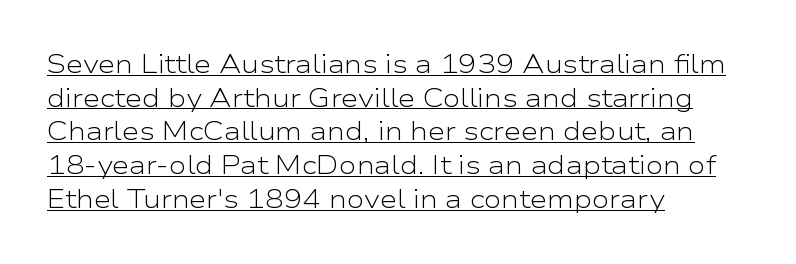
Honestly, the row spacing looks completely unremarkable. In designer terms, the underline attribute is active on this setting. You can tell it's not italic because the verticals are truly vertical. A classic flush-left, rag-right setting is used for this passage. The type is set solid horizontally, with unmodified tracking.
